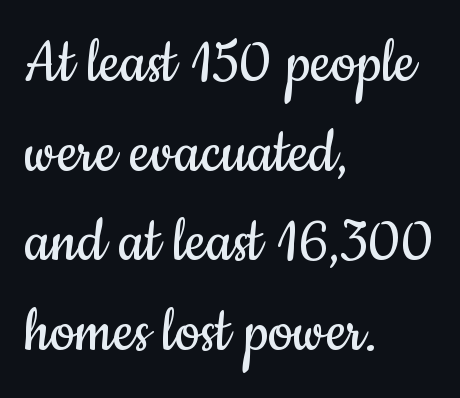
Teacher's note: observe the even left margin — that is flush-left alignment. Vertical stems look standard width or narrower in stroke. Reading down the column, the eye jumps a familiar distance to each next line. The gap between lines stays unmarked.
